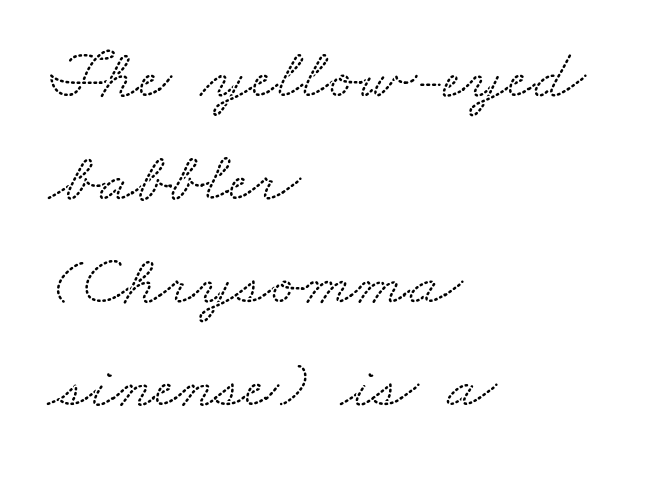
A typesetter would call this proportional, since set widths differ per character. Serif or sans? Serif — the stroke terminals have little feet. Honestly, there is no underline to notice here at all. Standard letterfit; no display-style spreading of the glyphs. Reading down the column, the eye jumps a familiar distance to each next line.
